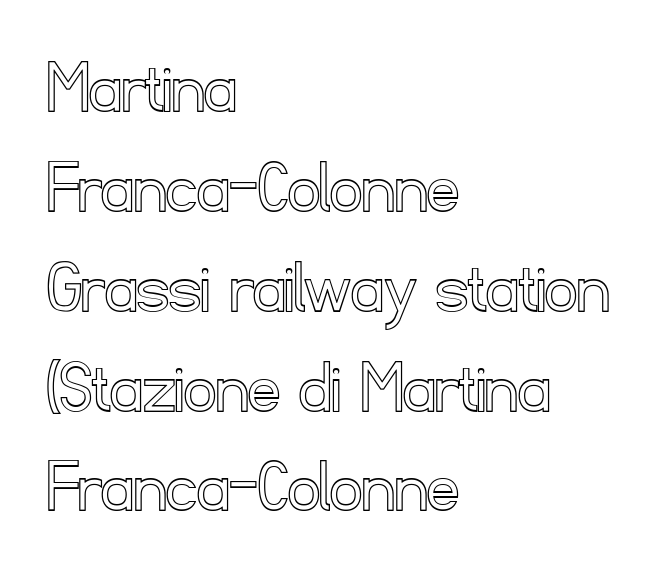
The image shows 78 px text type, upright; set left-aligned, normal line spacing (1.28x), normal letter spacing, not underlined; a small x-height.
